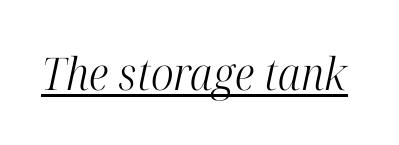
{"serif": "yes", "italic": "yes", "lean": "right", "slant_degrees": 12, "bold": "no", "weight": "light", "width": "condensed", "stroke_contrast": "high", "x_height": "medium", "monospaced": "no", "underline": "yes", "letter_spacing": "normal", "letter_spacing_em": 0.0, "glyph_px": 45}
